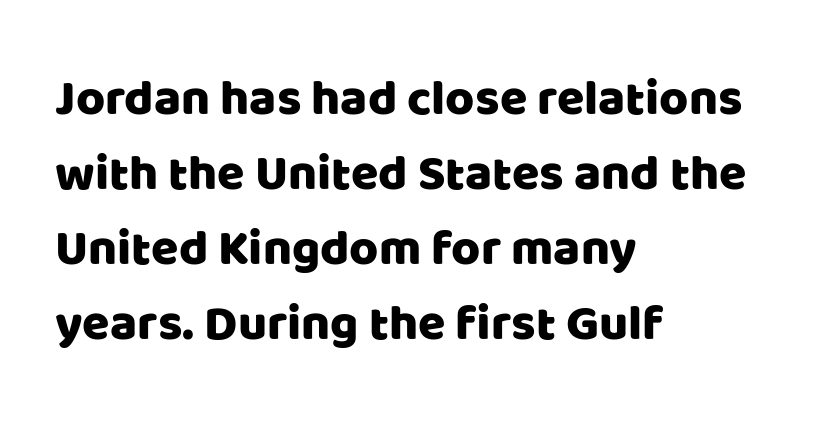
Q: Is the text italic (slanted)? A: No, it is upright.
Q: Is the typeface a serif or a sans-serif typeface? A: Sans-serif.
Q: Is the text underlined? A: No.
Q: How is the paragraph aligned? A: Left-aligned.
Q: Is the spacing between letters normal or unusually wide? A: Normal.
Q: Is the spacing between lines tight, normal or loose? A: Normal.
Q: Width (condensed, normal, or wide)? A: Normal.
Q: Stroke contrast? A: Low.
Q: x-height? A: Large.
Q: Monospaced? A: No.
